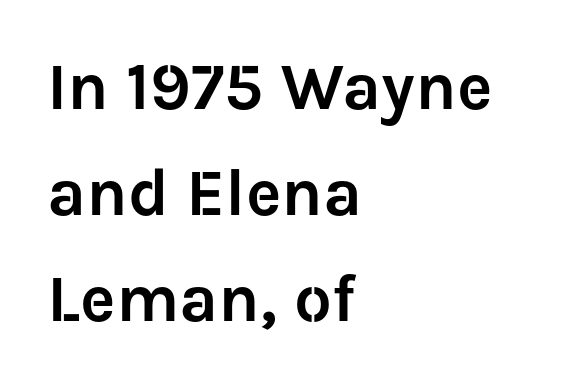
Q: Is the text italic (slanted)? A: No, it is upright.
Q: Is the typeface a serif or a sans-serif typeface? A: Sans-serif.
Q: Is the text underlined? A: No.
Q: How is the paragraph aligned? A: Left-aligned.
Q: Is the spacing between letters normal or unusually wide? A: Normal.
Q: Is the spacing between lines tight, normal or loose? A: Normal.
Q: Width (condensed, normal, or wide)? A: Normal.
Q: Stroke contrast? A: Low.
Q: x-height? A: Medium.
Q: Monospaced? A: No.
